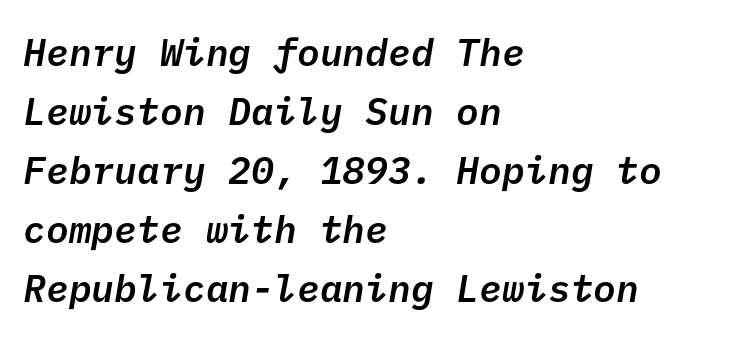
{"serif": "no", "bold": "semi", "weight": "semibold", "width": "normal", "stroke_contrast": "low", "x_height": "medium", "underline": "no", "align": "left", "line_spacing": "normal", "line_spacing_ratio": 1.55, "letter_spacing": "normal", "letter_spacing_em": 0.0, "glyph_px": 38}
